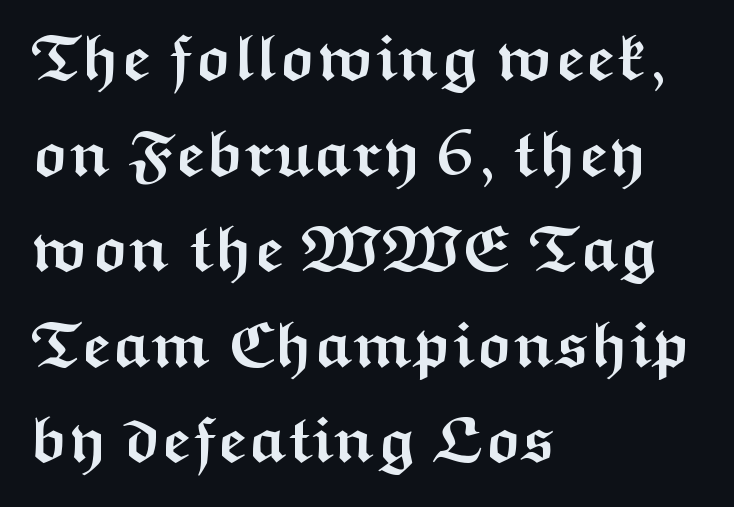
How are the letters spaced? Ordinarily, with no added tracking. Teacher's note: observe the even left margin — that is flush-left alignment. This sample uses a sans-serif face. The leading is moderate, giving the passage an even texture. Summary of weight: heavy, a full bold.
